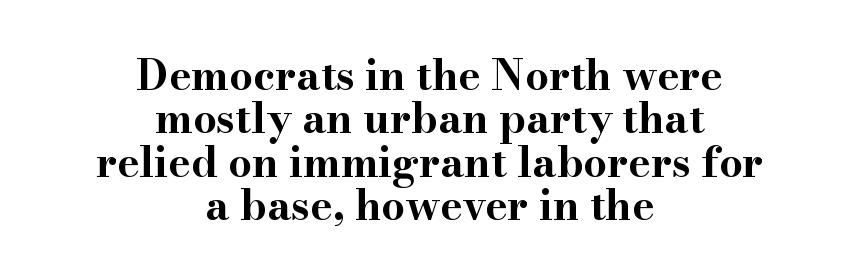
{"serif": "yes", "italic": "no", "bold": "yes", "weight": "bold", "width": "wide", "stroke_contrast": "high", "x_height": "small", "monospaced": "no", "underline": "no", "align": "center", "line_spacing": "tight", "line_spacing_ratio": 1.03, "letter_spacing": "normal", "letter_spacing_em": 0.0, "glyph_px": 42}
